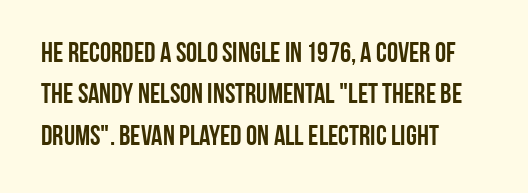
Q: Is the text italic (slanted)? A: No, it is upright.
Q: Is the typeface a serif or a sans-serif typeface? A: Sans-serif.
Q: Is the text underlined? A: No.
Q: How is the paragraph aligned? A: Left-aligned.
Q: Is the spacing between letters normal or unusually wide? A: Normal.
Q: Is the spacing between lines tight, normal or loose? A: Normal.
Q: Width (condensed, normal, or wide)? A: Condensed.
Q: Stroke contrast? A: Low.
Q: x-height? A: Large.
Q: Monospaced? A: No.
